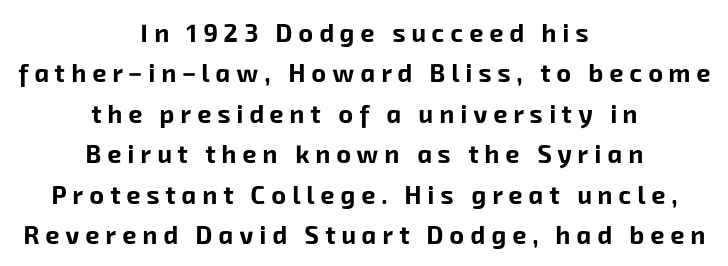
{"bold": "yes", "underline": "no", "align": "center", "line_spacing": "normal", "line_spacing_ratio": 1.62, "letter_spacing": "wide", "letter_spacing_em": 0.24, "glyph_px": 25}
